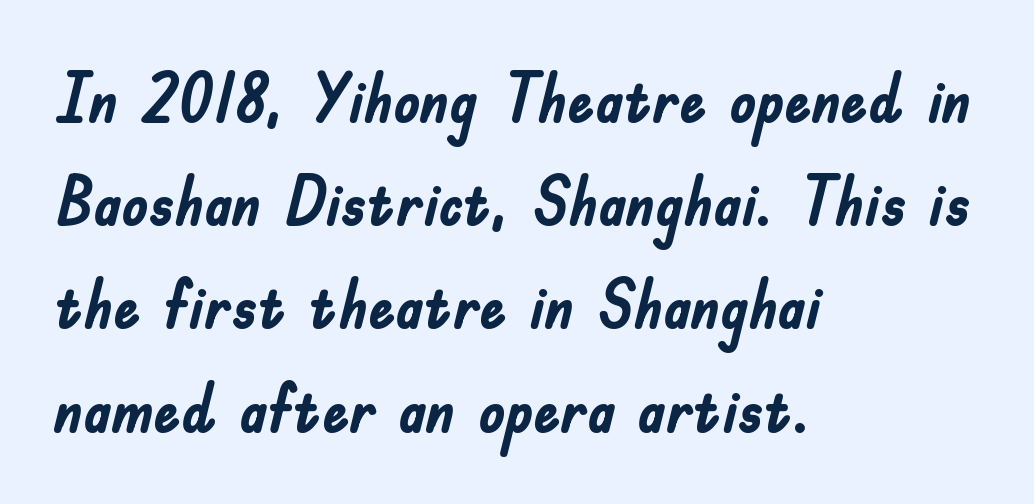
The image shows 67 px semibold, condensed sans-serif type; set left-aligned, normal line spacing (1.54x), normal letter spacing, not underlined; low stroke contrast and a small x-height.
